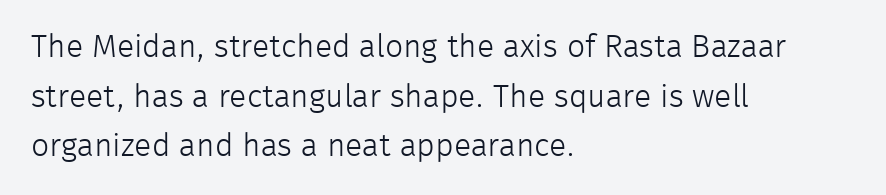
The image shows 32 px light sans-serif type, upright; set left-aligned, normal line spacing (1.55x), normal letter spacing, not underlined; low stroke contrast and a medium x-height.
